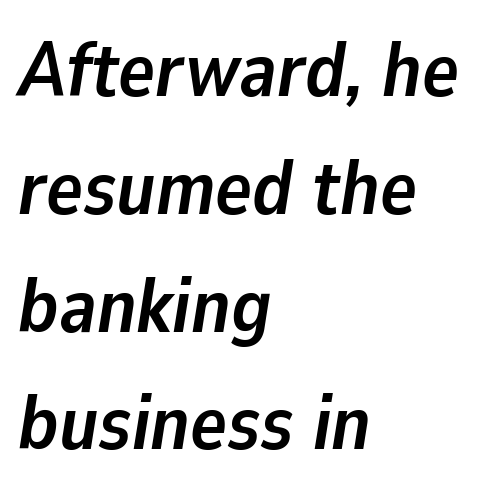
Heavy-handed strokes throughout: this text is bold. There is no visible air inserted between adjacent glyphs. Italic? Definitely — the glyphs are oblique. Beneath every word, the page is bare. Reading down the column, the eye jumps a familiar distance to each next line. The rendering uses natural spacing where letterforms have individual widths.
